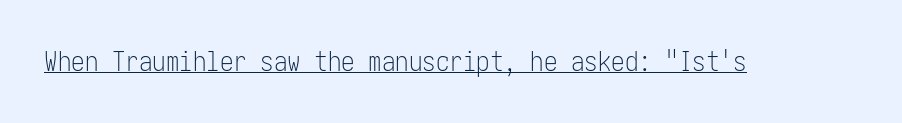
The image shows 27 px text type, upright; set normal letter spacing, underlined.
